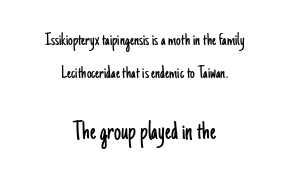
The type sits square on the baseline with zero lean. This rendering features lettering with no underline. To sum up the face: it is a sans, with no serifs. Short note: letters normally spaced. Weight class: somewhere from thin through regular. Do the characters align in a grid? No, the font is proportional.
